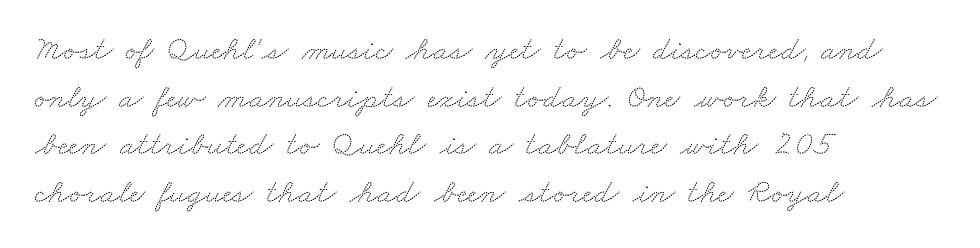
{"serif": "yes", "width": "wide", "stroke_contrast": "medium", "x_height": "small", "monospaced": "no", "underline": "no", "align": "left", "line_spacing": "normal", "line_spacing_ratio": 1.4, "letter_spacing": "normal", "letter_spacing_em": 0.0, "glyph_px": 34}
